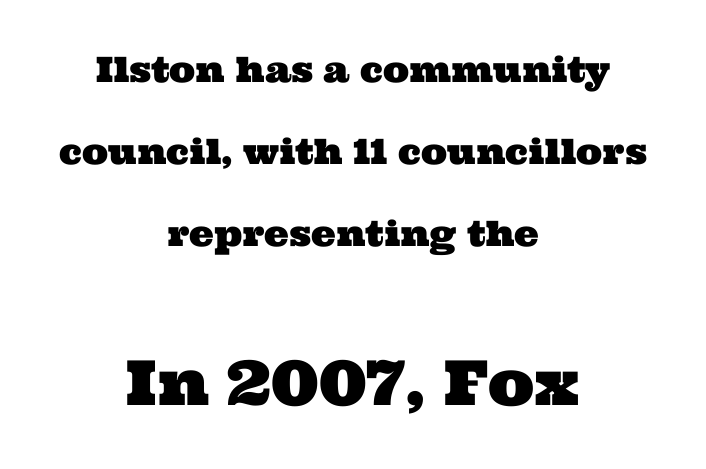
{"serif": "yes", "width": "wide", "stroke_contrast": "medium", "x_height": "medium", "monospaced": "no", "underline": "no", "align": "center", "line_spacing": "loose", "line_spacing_ratio": 2.35, "letter_spacing": "normal", "letter_spacing_em": 0.0, "larger_block": "second", "size_ratio": 1.77, "glyph_px": 62}
